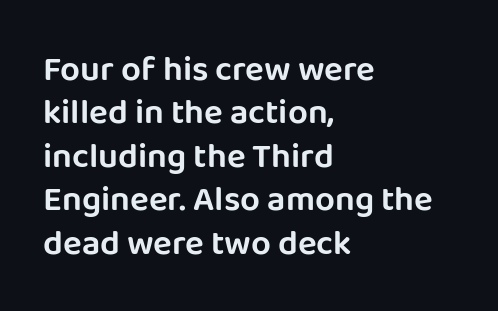
{"serif": "no", "italic": "no", "width": "normal", "stroke_contrast": "low", "x_height": "large", "monospaced": "no", "underline": "no", "align": "left", "line_spacing_ratio": 1.24, "letter_spacing": "normal", "letter_spacing_em": 0.0, "glyph_px": 35}
